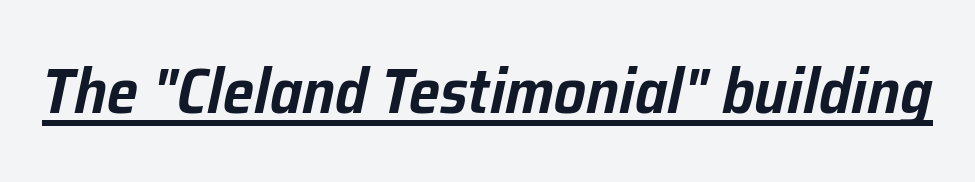
Is this a fixed-width face? No — the glyphs have proportional, varying widths. The lettering is marked with a stroke running underneath it. These lines keep a tight, regular rhythm from letter to letter. The whole block is typeset with a tilt.
